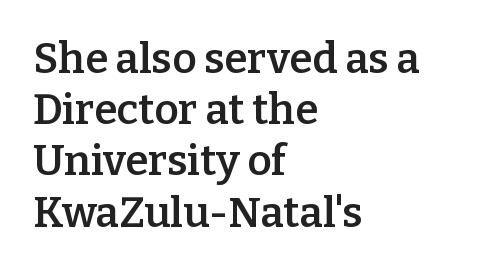
Where is the straight margin? On the left. Anything drawn beneath the words? Only blank space. Between one letter and the next there's only the usual sliver of space. Look at the bottom of the vertical strokes: they flare into serifs here. These lines are rendered in a variable-pitch font. Notice how the stems are strictly vertical — no italics here.
